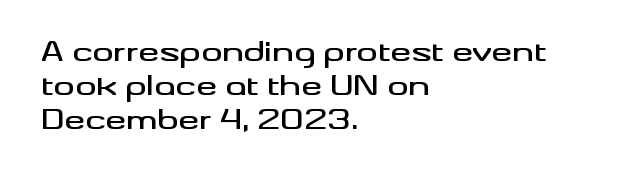
The ragged edge is on the right, which tells us the setting is flush left. How would I describe the line gaps? Plain and ordinary. This is the regular roman posture of the typeface. Only glyphs here, with clear space below each row.
